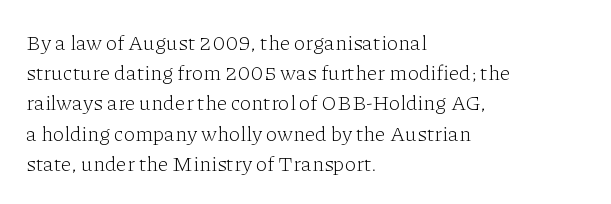
Q: Is the text bold? A: No.
Q: Is the text italic (slanted)? A: No, it is upright.
Q: Is the text underlined? A: No.
Q: How is the paragraph aligned? A: Left-aligned.
Q: Is the spacing between letters normal or unusually wide? A: Normal.
Q: Is the spacing between lines tight, normal or loose? A: Normal.
